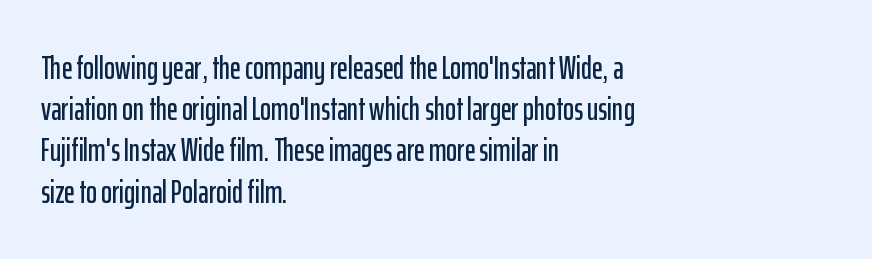
{"serif": "no", "italic": "no", "width": "condensed", "stroke_contrast": "low", "x_height": "medium", "monospaced": "no", "underline": "no", "align": "left", "line_spacing": "normal", "line_spacing_ratio": 1.25, "letter_spacing": "normal", "letter_spacing_em": 0.0, "glyph_px": 33}
